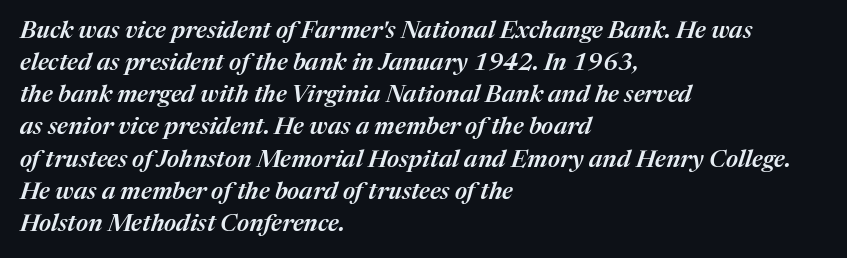
Q: Is the text bold? A: Semi-bold.
Q: Is the text italic (slanted)? A: Yes, it leans right by about 17 degrees.
Q: Is the text underlined? A: No.
Q: How is the paragraph aligned? A: Left-aligned.
Q: Is the spacing between letters normal or unusually wide? A: Normal.
Q: Is the spacing between lines tight, normal or loose? A: Normal.
